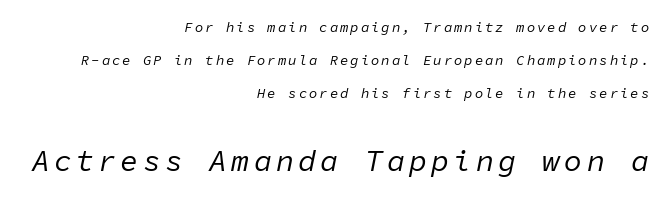
These lines stack with their right ends in a neat column. This sample uses an oblique cut, with every glyph tilted off the vertical. Stroke thickness stays within the range of a standard reading face or lighter. The gap between lines stays unmarked. Visually, the bottom section dominates because its glyphs are scaled up. Summary of vertical rhythm: relaxed, with wide interline spacing.
